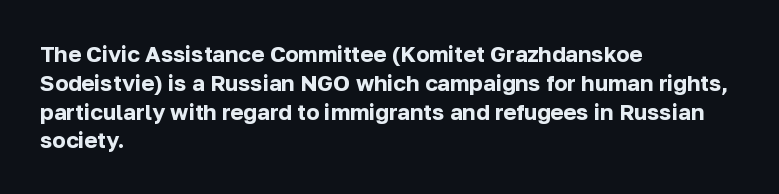
The rows are spaced the way most documents space them. Its strokes are broad and dark, the hallmark of bold type. Posture: upright roman. A bare baseline throughout the passage.
